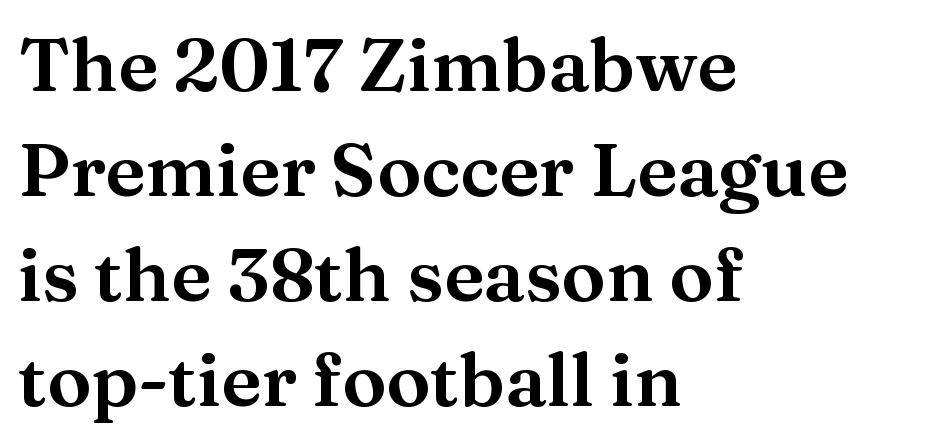
The passage shown is not underscored anywhere. Font category for this specimen: serif. Leftover space on each line is placed entirely after the last word. This is the regular roman posture of the typeface.
